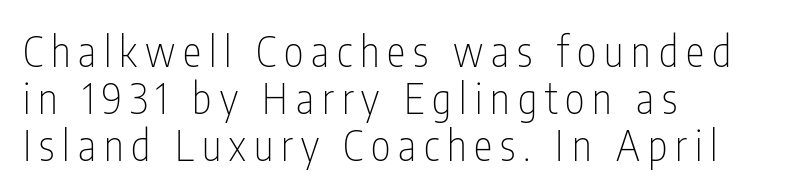
Q: Is the text bold? A: No.
Q: Is the text italic (slanted)? A: No, it is upright.
Q: Is the typeface a serif or a sans-serif typeface? A: Sans-serif.
Q: Is the text underlined? A: No.
Q: How is the paragraph aligned? A: Left-aligned.
Q: Is the spacing between lines tight, normal or loose? A: Tight.
Q: Width (condensed, normal, or wide)? A: Condensed.
Q: Stroke contrast? A: Low.
Q: x-height? A: Medium.
Q: Monospaced? A: No.
